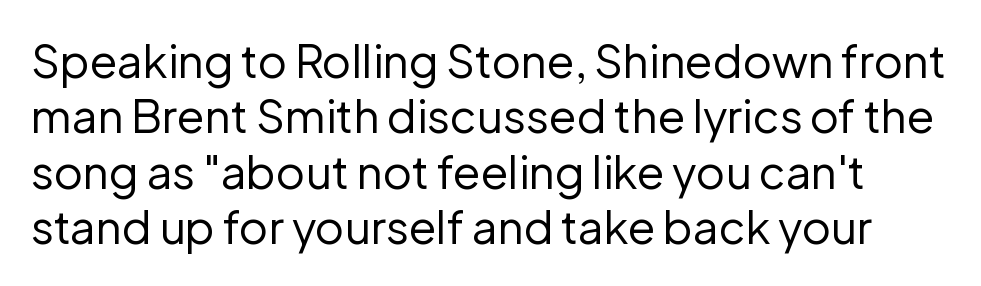
{"serif": "no", "italic": "no", "bold": "no", "weight": "regular", "width": "normal", "stroke_contrast": "low", "x_height": "medium", "monospaced": "no", "underline": "no", "line_spacing_ratio": 1.23, "letter_spacing": "normal", "letter_spacing_em": 0.0, "glyph_px": 45}
